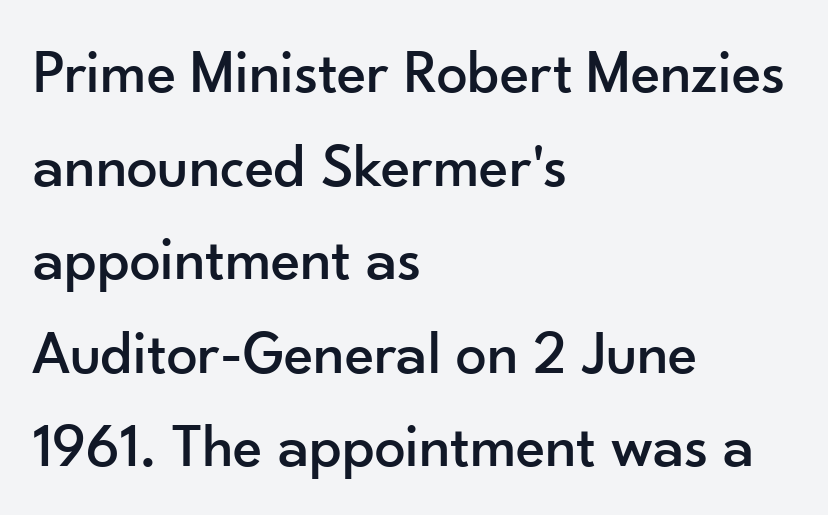
{"serif": "no", "italic": "no", "width": "normal", "stroke_contrast": "low", "x_height": "small", "monospaced": "no", "underline": "no", "align": "left", "line_spacing": "normal", "line_spacing_ratio": 1.51, "letter_spacing": "normal", "letter_spacing_em": 0.0, "glyph_px": 62}
